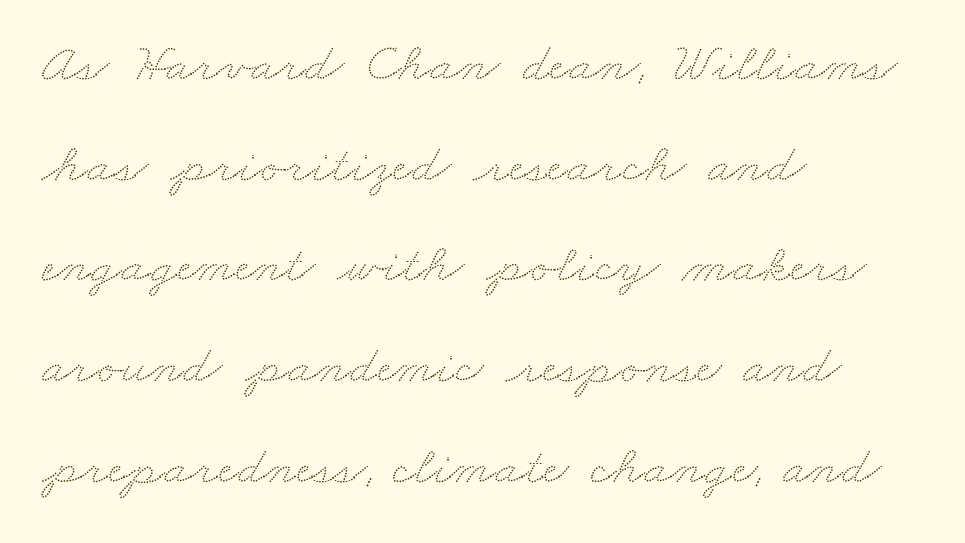
Q: Is the text underlined? A: No.
Q: How is the paragraph aligned? A: Left-aligned.
Q: Is the spacing between letters normal or unusually wide? A: Normal.
Q: Width (condensed, normal, or wide)? A: Wide.
Q: Stroke contrast? A: Low.
Q: x-height? A: Small.
Q: Monospaced? A: No.
